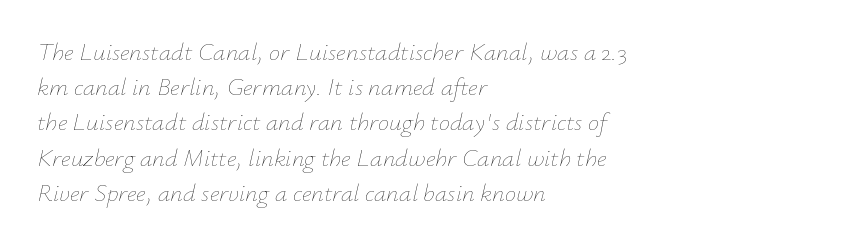
The image shows 25 px text type, italic (leaning right); set left-aligned, normal line spacing (1.41x), normal letter spacing, not underlined.
